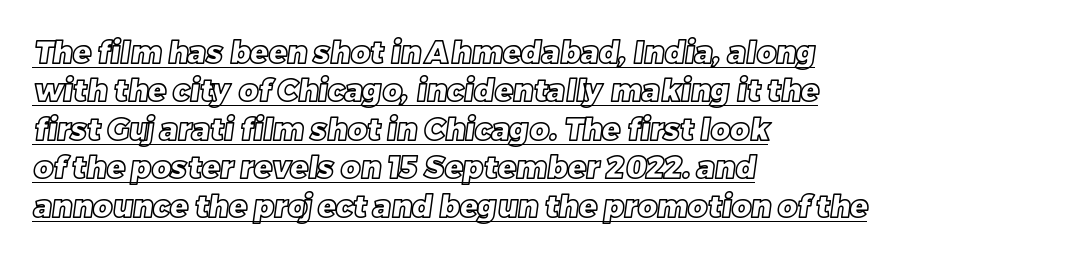
Underline: present. The rendering uses natural spacing where letterforms have individual widths. Characters follow at the spacing the type designer built in. The rendering anchors every line to the left-hand side.
